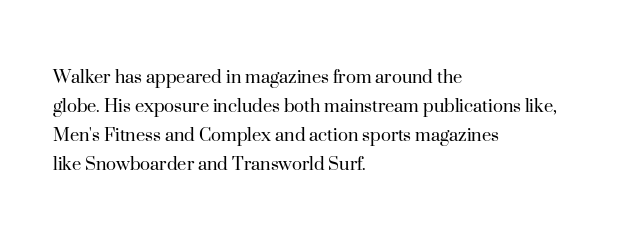
Q: Is the text bold? A: No.
Q: Is the text italic (slanted)? A: No, it is upright.
Q: Is the text underlined? A: No.
Q: How is the paragraph aligned? A: Left-aligned.
Q: Is the spacing between letters normal or unusually wide? A: Normal.
Q: Is the spacing between lines tight, normal or loose? A: Normal.
